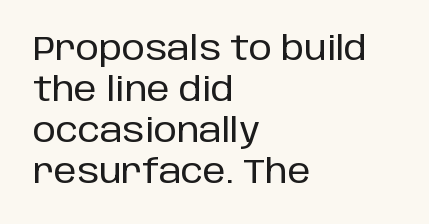
Q: Is the text italic (slanted)? A: No, it is upright.
Q: Is the typeface a serif or a sans-serif typeface? A: Sans-serif.
Q: Is the text underlined? A: No.
Q: How is the paragraph aligned? A: Left-aligned.
Q: Is the spacing between letters normal or unusually wide? A: Normal.
Q: Width (condensed, normal, or wide)? A: Normal.
Q: Stroke contrast? A: Low.
Q: x-height? A: Large.
Q: Monospaced? A: No.
